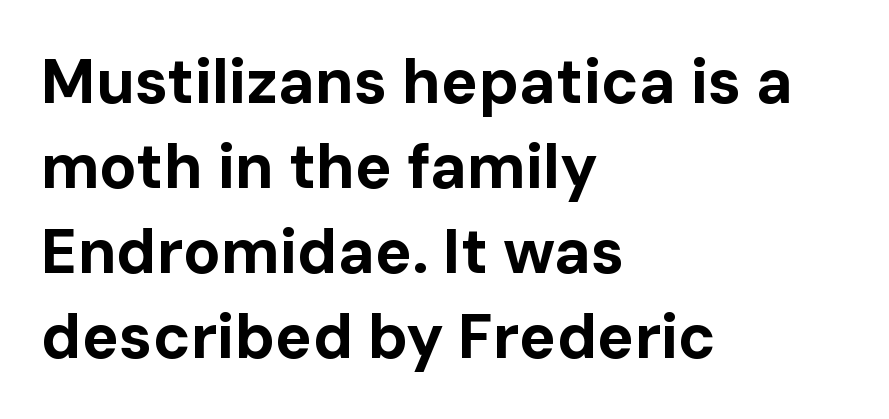
The image shows 62 px bold sans-serif type, upright; set left-aligned, normal line spacing (1.37x), normal letter spacing, not underlined; low stroke contrast and a medium x-height.
